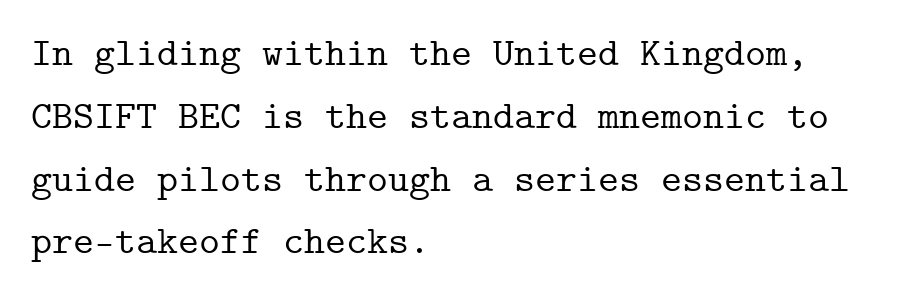
{"serif": "yes", "italic": "no", "width": "normal", "stroke_contrast": "low", "x_height": "medium", "monospaced": "yes", "underline": "no", "align": "left", "line_spacing": "normal", "line_spacing_ratio": 1.57, "letter_spacing": "normal", "letter_spacing_em": 0.0, "glyph_px": 40}
